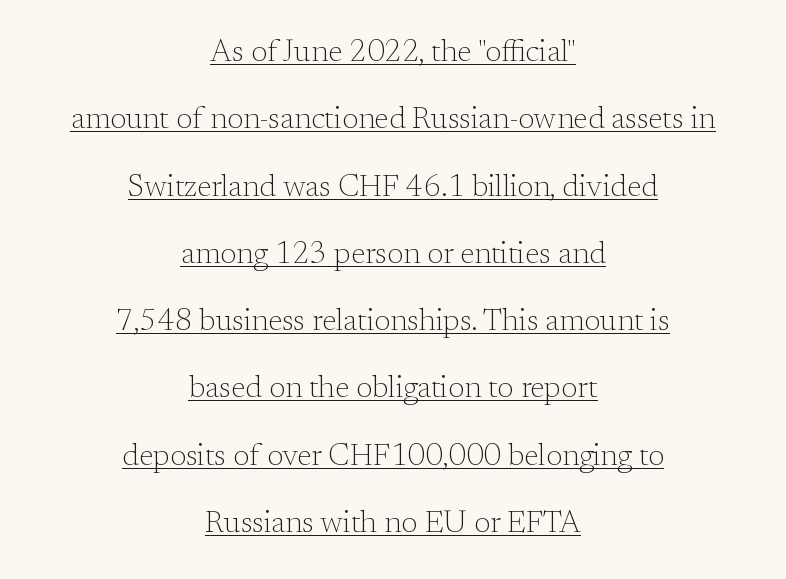
{"serif": "yes", "italic": "no", "bold": "no", "weight": "light", "width": "normal", "stroke_contrast": "medium", "x_height": "small", "monospaced": "no", "underline": "yes", "align": "center", "line_spacing": "loose", "line_spacing_ratio": 2.17, "letter_spacing": "normal", "letter_spacing_em": 0.0, "glyph_px": 31}
